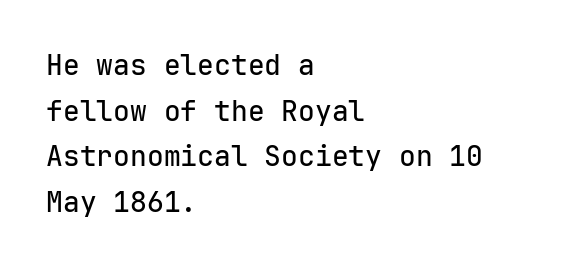
Q: Is the text italic (slanted)? A: No, it is upright.
Q: Is the typeface a serif or a sans-serif typeface? A: Sans-serif.
Q: Is the text underlined? A: No.
Q: How is the paragraph aligned? A: Left-aligned.
Q: Is the spacing between letters normal or unusually wide? A: Normal.
Q: Is the spacing between lines tight, normal or loose? A: Normal.
Q: Width (condensed, normal, or wide)? A: Normal.
Q: Stroke contrast? A: Low.
Q: x-height? A: Medium.
Q: Monospaced? A: Yes.
